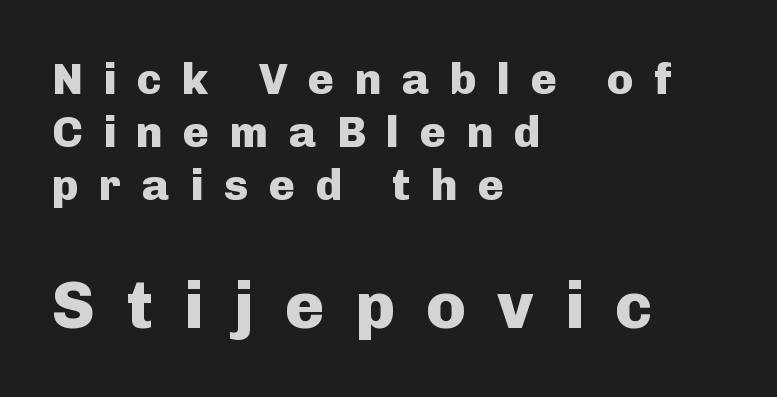
{"serif": "no", "italic": "no", "bold": "yes", "weight": "heavy", "width": "normal", "stroke_contrast": "low", "x_height": "medium", "monospaced": "no", "underline": "no", "align": "left", "line_spacing_ratio": 1.21, "letter_spacing": "wide", "letter_spacing_em": 0.47, "larger_block": "second", "size_ratio": 1.5, "glyph_px": 66}
